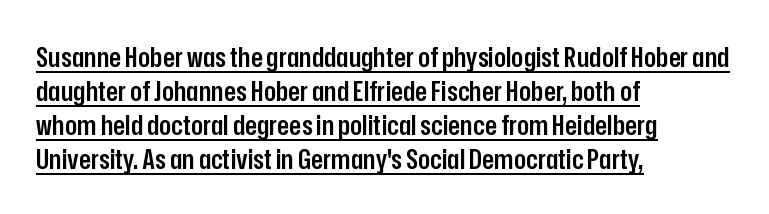
Do the characters align in a grid? No, the font is proportional. The letters stand straight up with perfectly vertical stems. The paragraph has a hard left edge and a soft right edge. Each letter's strokes conclude bluntly, with no projecting serifs. The sample's only ornament is a line tracing under the words.
